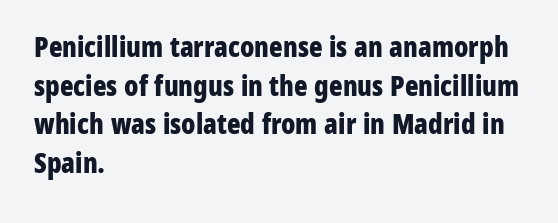
The image shows 28 px bold, condensed sans-serif type, upright; set left-aligned, normal line spacing (1.38x), normal letter spacing, not underlined; low stroke contrast and a medium x-height.
